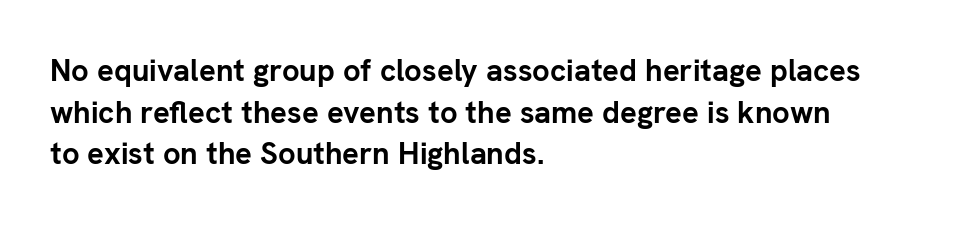
The image shows 31 px semibold sans-serif type, upright; set left-aligned, normal line spacing (1.34x), normal letter spacing, not underlined; low stroke contrast and a medium x-height.
